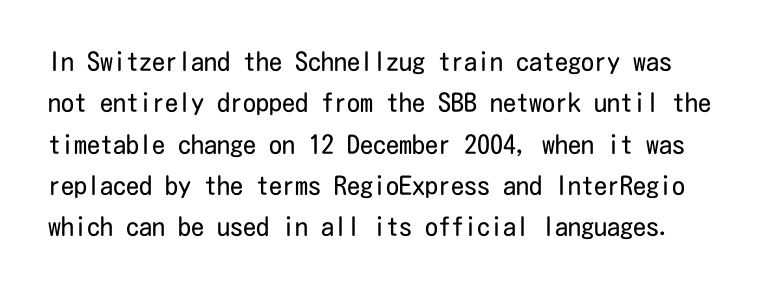
The image shows 26 px text type, upright; set normal line spacing (1.59x), normal letter spacing, not underlined.
